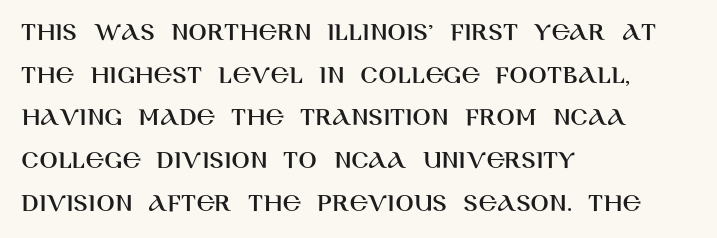
{"italic": "no", "underline": "no", "align": "left", "line_spacing": "normal", "line_spacing_ratio": 1.58, "letter_spacing": "normal", "letter_spacing_em": 0.0, "glyph_px": 27}
